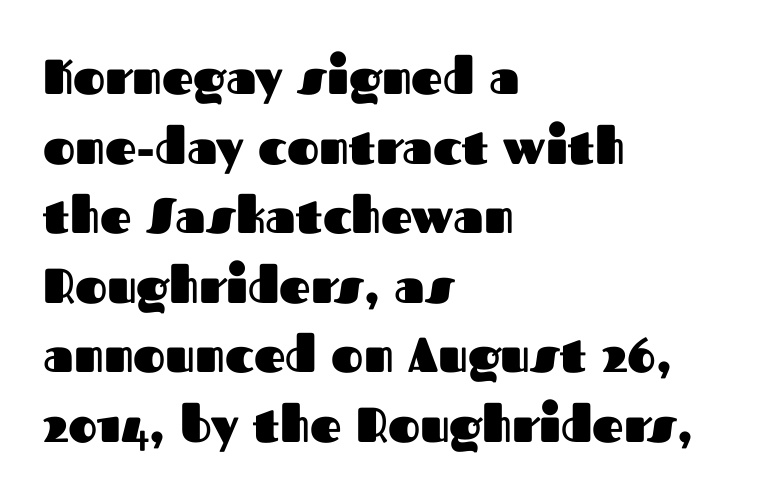
Q: Is the text bold? A: Yes.
Q: Is the text italic (slanted)? A: No, it is upright.
Q: Is the typeface a serif or a sans-serif typeface? A: Sans-serif.
Q: Is the text underlined? A: No.
Q: How is the paragraph aligned? A: Left-aligned.
Q: Is the spacing between letters normal or unusually wide? A: Normal.
Q: Is the spacing between lines tight, normal or loose? A: Normal.
Q: Width (condensed, normal, or wide)? A: Normal.
Q: Stroke contrast? A: Medium.
Q: x-height? A: Medium.
Q: Monospaced? A: No.
